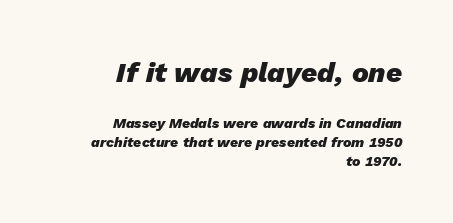
Q: Is the text bold? A: Yes.
Q: Is the text italic (slanted)? A: Yes, it leans right by about 13 degrees.
Q: Is the text underlined? A: No.
Q: How is the paragraph aligned? A: Right-aligned.
Q: Is the spacing between letters normal or unusually wide? A: Normal.
Q: Is the spacing between lines tight, normal or loose? A: Normal.
Q: Which block of text is set in a larger size, the first (top) or the second (bottom)? A: The first (top) one.
Q: Width (condensed, normal, or wide)? A: Normal.
Q: Stroke contrast? A: Low.
Q: x-height? A: Medium.
Q: Monospaced? A: No.
